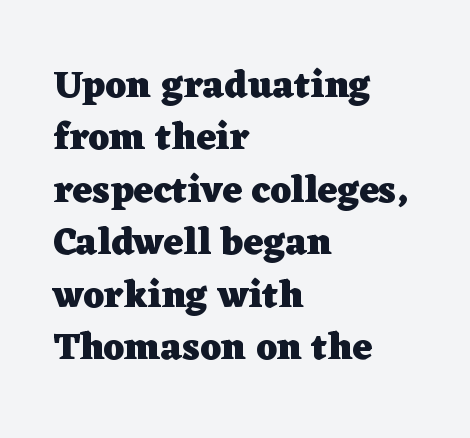
The image shows 38 px heavy, wide serif type, upright; set left-aligned, normal line spacing (1.38x), normal letter spacing, not underlined; low stroke contrast and a medium x-height.
